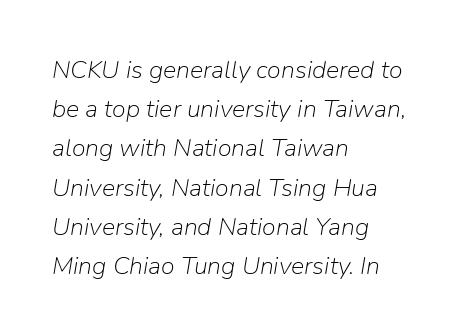
The image shows 25 px text type, italic (leaning right); set left-aligned, normal line spacing (1.57x), normal letter spacing, not underlined.
